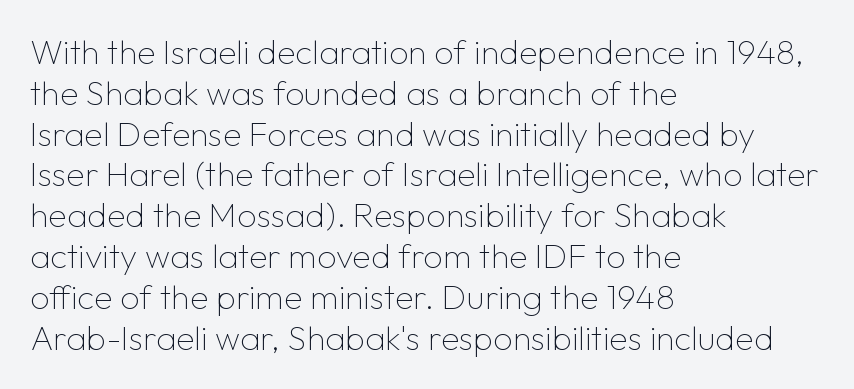
The image shows 34 px thin sans-serif type, upright; set left-aligned, line spacing 1.2x, normal letter spacing, not underlined; low stroke contrast and a medium x-height.
